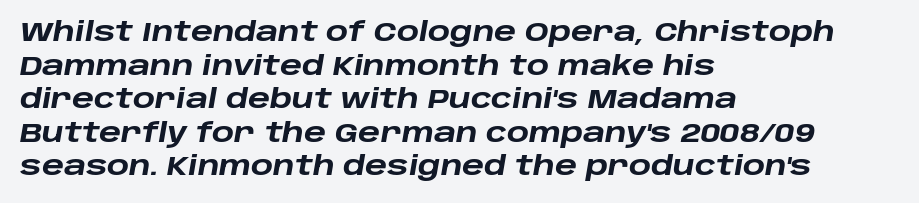
Q: Is the text bold? A: Yes.
Q: Is the text italic (slanted)? A: Yes, it leans right by about 10 degrees.
Q: Is the text underlined? A: No.
Q: How is the paragraph aligned? A: Left-aligned.
Q: Is the spacing between letters normal or unusually wide? A: Normal.
Q: Is the spacing between lines tight, normal or loose? A: Normal.
